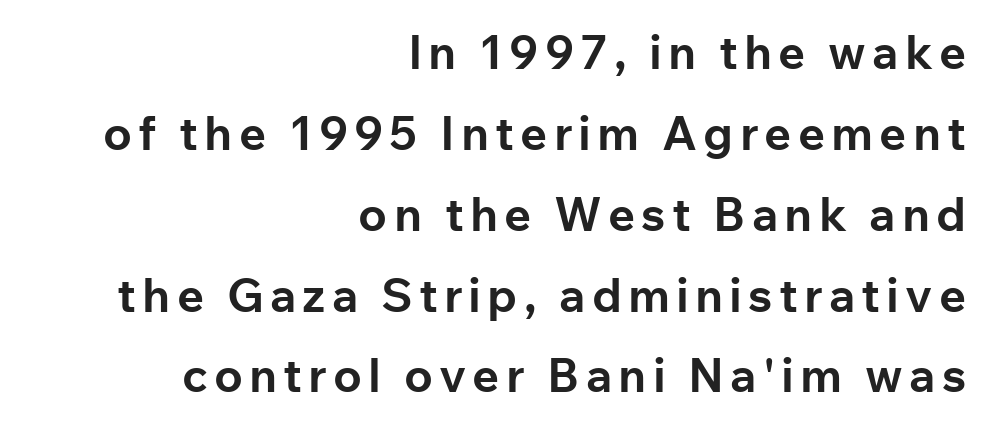
The image shows 47 px bold sans-serif type, upright; set right-aligned, line spacing 1.72x, not underlined; low stroke contrast and a medium x-height.
